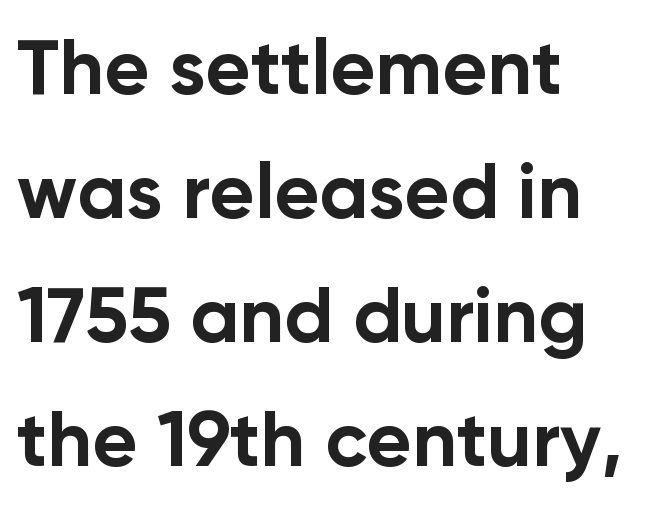
{"serif": "no", "italic": "no", "bold": "yes", "weight": "bold", "width": "normal", "stroke_contrast": "low", "x_height": "medium", "monospaced": "no", "underline": "no", "align": "left", "line_spacing": "normal", "line_spacing_ratio": 1.59, "letter_spacing": "normal", "letter_spacing_em": 0.0, "glyph_px": 78}
